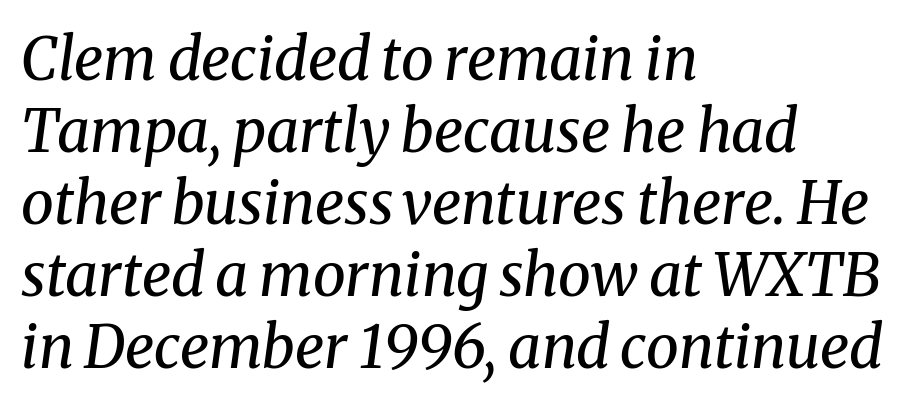
The characters are drawn with everyday or finer stroke widths. Short and long lines alike share a common starting point at left. You could call the tracking neutral — neither tight nor loose. Rule under the text: the space is simply empty. Yep, those are serifs on the letters. The letters advance in unequal steps, a hallmark of proportional type.
